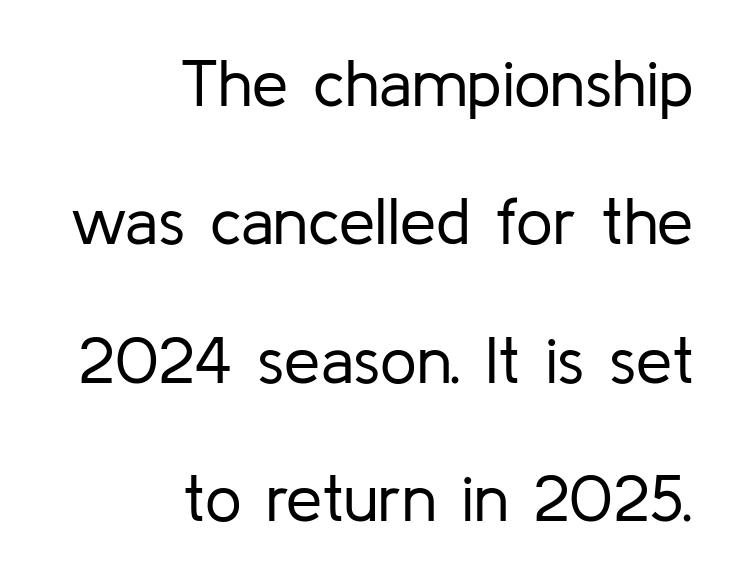
Notice the wide empty band between every row — that's loose leading. The letters advance in unequal steps, a hallmark of proportional type. The area under the type is left untouched. Ink coverage per letter is moderate at most. The paragraph shown leans on its right margin. The gaps between neighbouring characters are ordinary and unremarkable.
